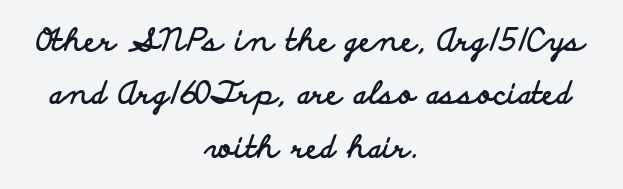
The image shows 31 px bold, wide sans-serif type; set centered, line spacing 1.72x, normal letter spacing, not underlined; low stroke contrast and a small x-height.
